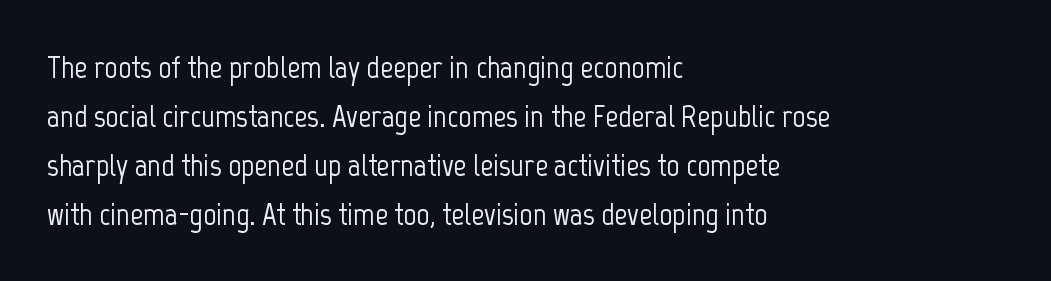
Students, observe: this is what conventionally led text looks like. How are the letters spaced? Ordinarily, with no added tracking. Notice how the passage keeps a crisp vertical edge on the left only. Character widths vary here, with narrow letters taking less room than wide ones. The type family on display is of the sans-serif kind. Any mark beneath the type? The region is blank.
